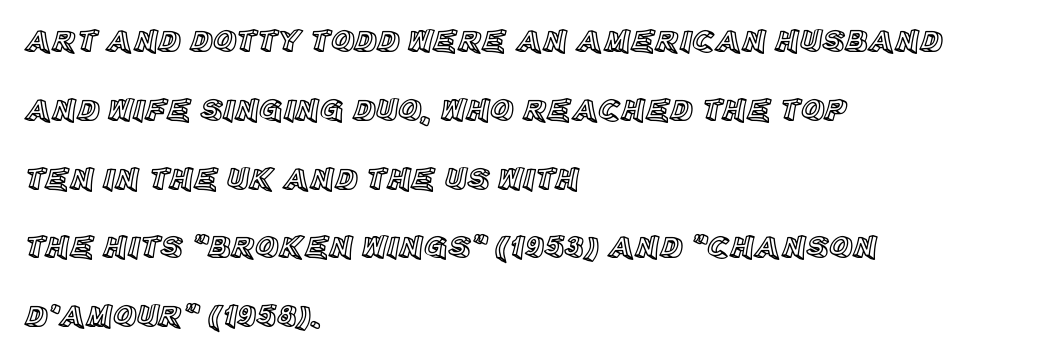
{"width": "normal", "x_height": "large", "monospaced": "no", "underline": "no", "align": "left", "line_spacing": "loose", "line_spacing_ratio": 2.15, "letter_spacing": "normal", "letter_spacing_em": 0.0, "glyph_px": 32}
